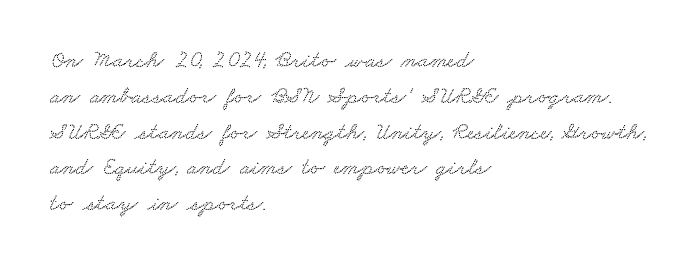
The image shows 24 px text type; set left-aligned, normal line spacing (1.49x), normal letter spacing, not underlined.
